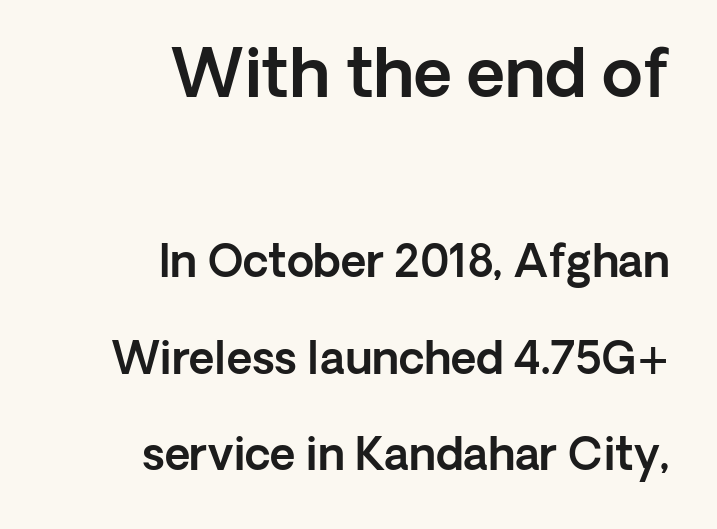
Scale decreases going downward across the two blocks. Typeset ragged left — the right edge is the straight one. The gaps between neighbouring characters are ordinary and unremarkable. Here the designer chose a conventional face with non-uniform glyph widths. Classification — sans serif.
